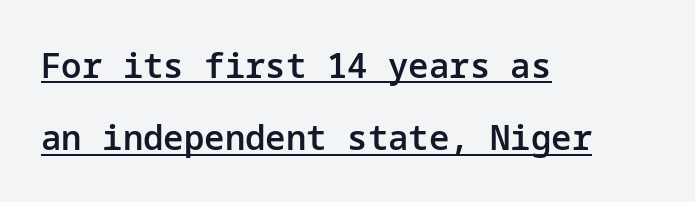
What kind of face is this? One without serifs — a sans. Do the letters lean? They stand straight. What decoration does the sample have? An underline. The type is set solid horizontally, with unmodified tracking. Students, observe: this is what heavily led, spacious text looks like. The face used here is a semibold: visibly heavier than regular, lighter than bold.
